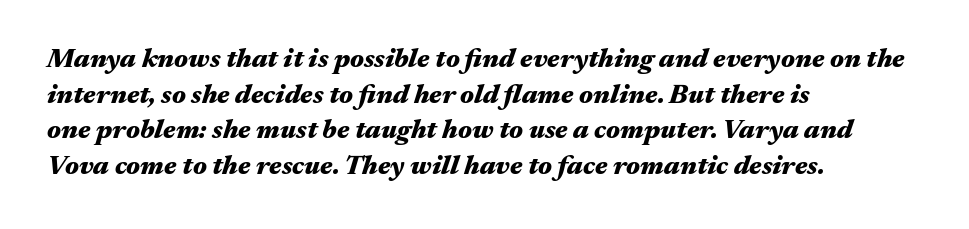
{"italic": "yes", "lean": "right", "slant_degrees": 17, "bold": "yes", "underline": "no", "align": "left", "line_spacing": "normal", "line_spacing_ratio": 1.32, "letter_spacing": "normal", "letter_spacing_em": 0.0, "glyph_px": 27}
